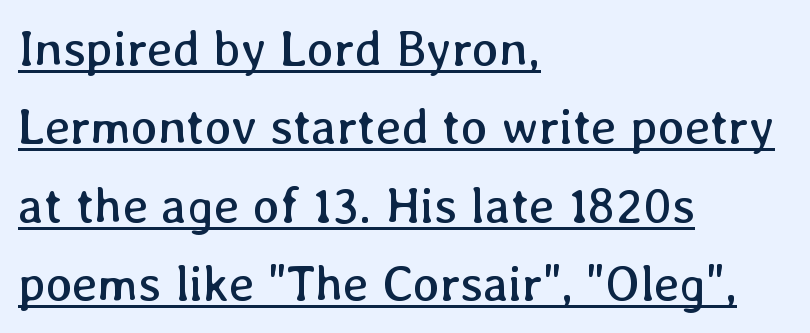
Casual observation: everything's shoved over to the left. The typography opts for an upright posture over an oblique one. Default kerning and tracking; the words read as compact shapes. This reads as an unemphasized weight, regular at the heaviest. The rendering uses the underline text-decoration. The leading is moderate, giving the passage an even texture.
